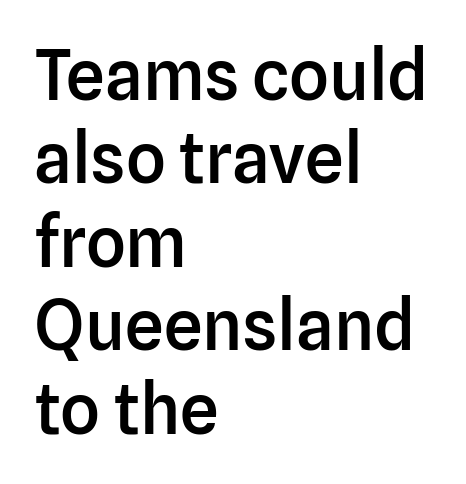
{"serif": "no", "italic": "no", "bold": "semi", "weight": "semibold", "width": "normal", "stroke_contrast": "low", "x_height": "medium", "monospaced": "no", "underline": "no", "align": "left", "line_spacing_ratio": 1.21, "letter_spacing": "normal", "letter_spacing_em": 0.0, "glyph_px": 69}
